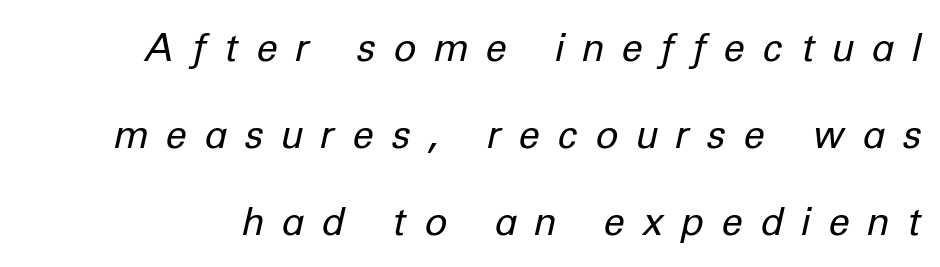
{"italic": "yes", "lean": "right", "slant_degrees": 12, "bold": "no", "weight": "regular", "width": "normal", "stroke_contrast": "low", "x_height": "medium", "monospaced": "no", "underline": "no", "line_spacing": "loose", "line_spacing_ratio": 2.29, "letter_spacing": "wide", "letter_spacing_em": 0.49, "glyph_px": 38}
